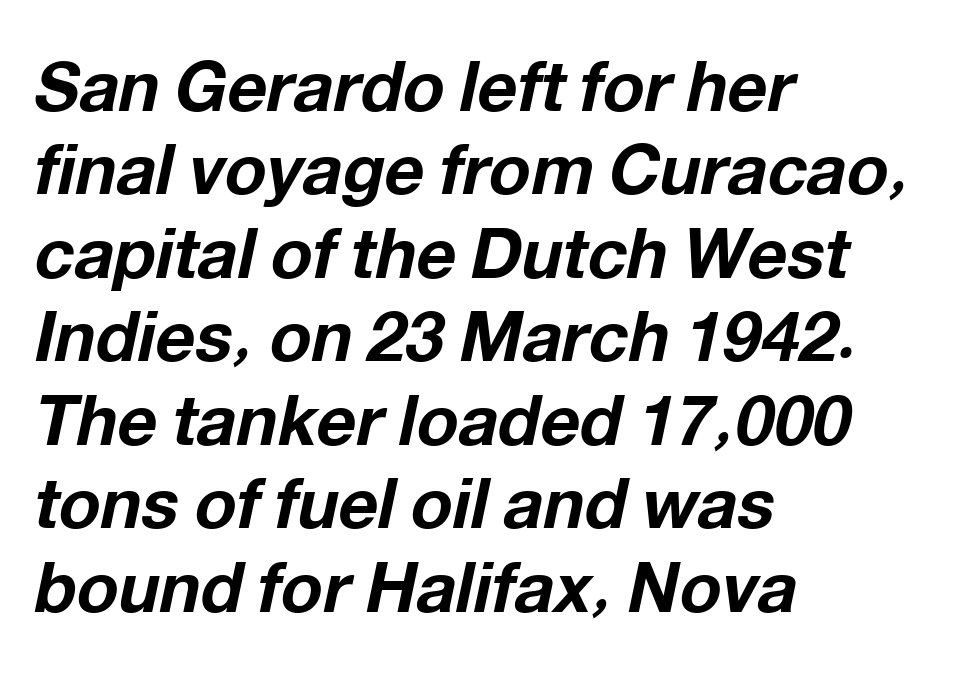
There's an unmistakable incline to the writing here. Chunky letters — that's bold for sure. The face used here is proportionally spaced, like ordinary book or web type. Descender tails drop into unmarked territory.
